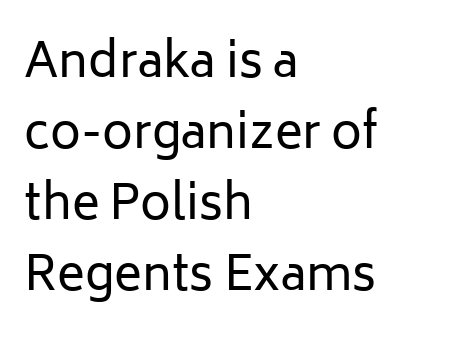
Q: Is the text bold? A: No.
Q: Is the text italic (slanted)? A: No, it is upright.
Q: Is the typeface a serif or a sans-serif typeface? A: Sans-serif.
Q: Is the text underlined? A: No.
Q: How is the paragraph aligned? A: Left-aligned.
Q: Is the spacing between letters normal or unusually wide? A: Normal.
Q: Is the spacing between lines tight, normal or loose? A: Normal.
Q: Width (condensed, normal, or wide)? A: Normal.
Q: Stroke contrast? A: Low.
Q: x-height? A: Medium.
Q: Monospaced? A: No.
